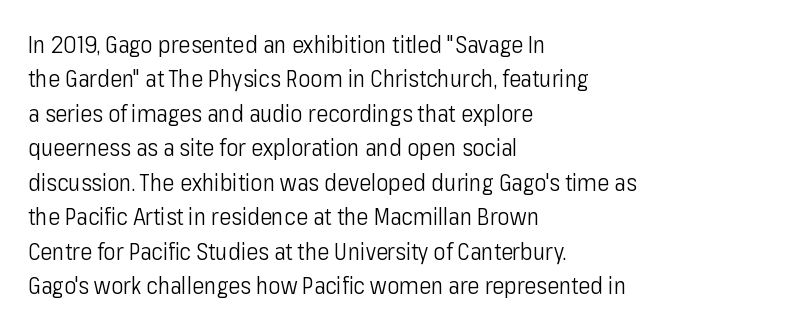
Observe the ordinary spacing: letters are neighbours, not strangers. Only glyphs here, with clear space below each row. Honestly, the row spacing looks completely unremarkable. No letter is thick-stroked: the sample isn't bold.
